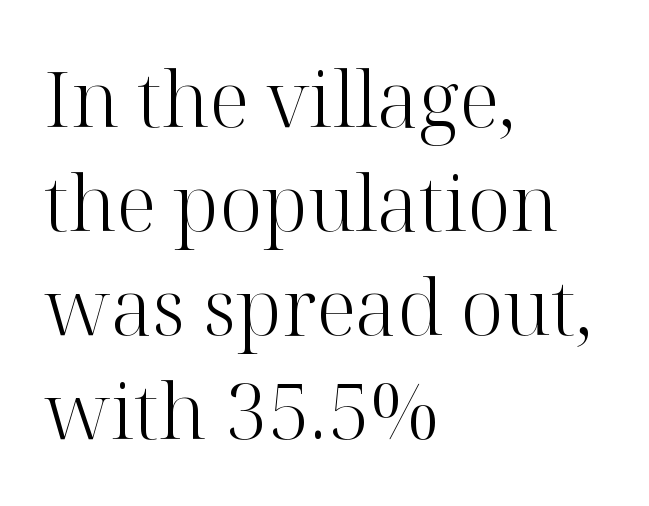
The image shows 77 px light serif type, upright; set left-aligned, normal line spacing (1.35x), normal letter spacing, not underlined; high stroke contrast and a medium x-height.
